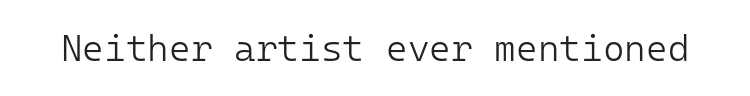
The image shows 37 px light sans-serif type, upright, monospaced; set normal letter spacing, not underlined; low stroke contrast and a medium x-height.
